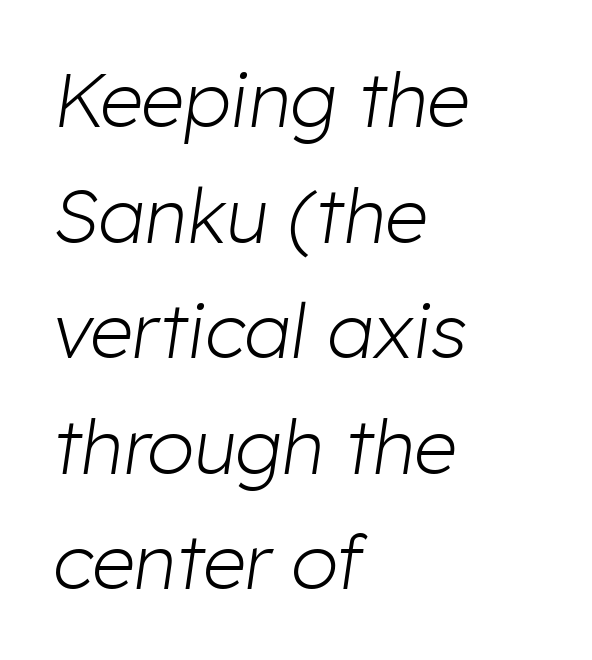
The image shows 76 px light type, italic (leaning right); set left-aligned, normal line spacing (1.52x), normal letter spacing, not underlined; low stroke contrast and a medium x-height.
